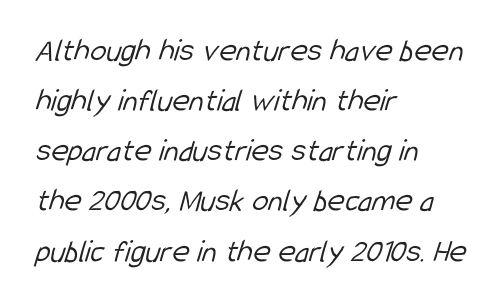
{"serif": "no", "bold": "no", "weight": "light", "width": "condensed", "stroke_contrast": "low", "x_height": "medium", "monospaced": "no", "underline": "no", "align": "left", "line_spacing": "normal", "line_spacing_ratio": 1.52, "letter_spacing": "normal", "letter_spacing_em": 0.0, "glyph_px": 33}
